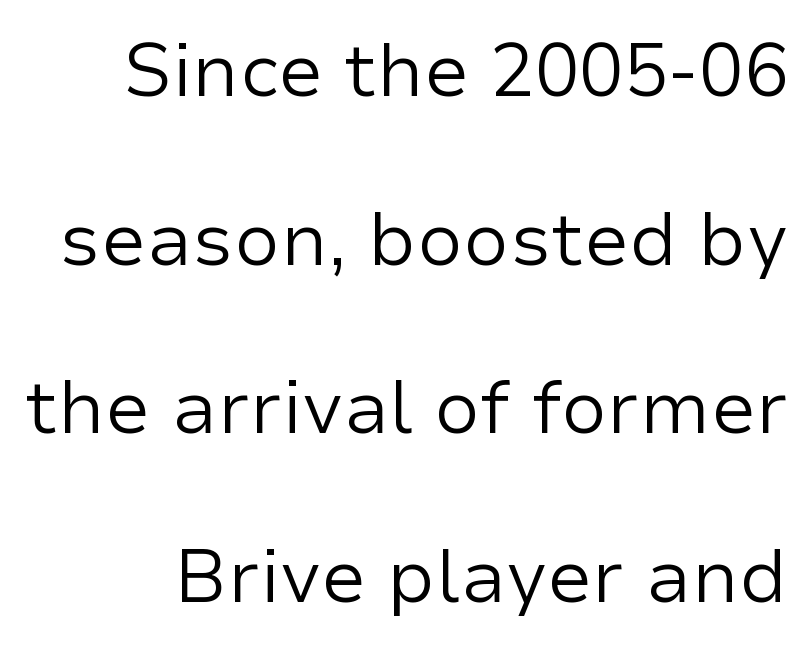
Italic: no, the glyphs are upright roman. The words here are not underlined. Weight: in the light-to-regular range. Note the varied advance widths — an 'i' is clearly narrower than an 'm'. Look at the tracking — it's just the regular setting, nothing added. Loosely led — the rows are spread out.
